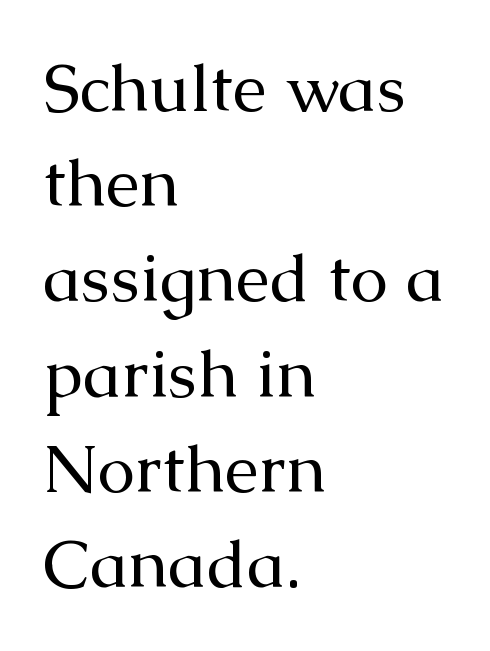
Q: Is the text bold? A: No.
Q: Is the text italic (slanted)? A: No, it is upright.
Q: Is the typeface a serif or a sans-serif typeface? A: Serif.
Q: Is the text underlined? A: No.
Q: How is the paragraph aligned? A: Left-aligned.
Q: Is the spacing between letters normal or unusually wide? A: Normal.
Q: Is the spacing between lines tight, normal or loose? A: Normal.
Q: Width (condensed, normal, or wide)? A: Normal.
Q: Stroke contrast? A: Medium.
Q: x-height? A: Medium.
Q: Monospaced? A: No.
